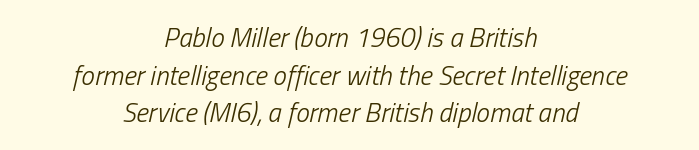
Q: Is the text bold? A: No.
Q: Is the text italic (slanted)? A: Yes, it leans right by about 13 degrees.
Q: Is the text underlined? A: No.
Q: How is the paragraph aligned? A: Centered.
Q: Is the spacing between letters normal or unusually wide? A: Normal.
Q: Is the spacing between lines tight, normal or loose? A: Normal.
